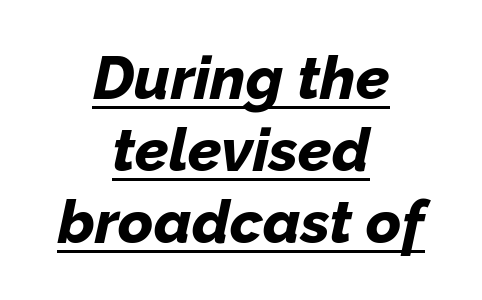
Q: Is the text bold? A: Yes.
Q: Is the text italic (slanted)? A: Yes, it leans right by about 12 degrees.
Q: Is the text underlined? A: Yes.
Q: How is the paragraph aligned? A: Centered.
Q: Is the spacing between letters normal or unusually wide? A: Normal.
Q: Width (condensed, normal, or wide)? A: Normal.
Q: Stroke contrast? A: Low.
Q: x-height? A: Medium.
Q: Monospaced? A: No.
